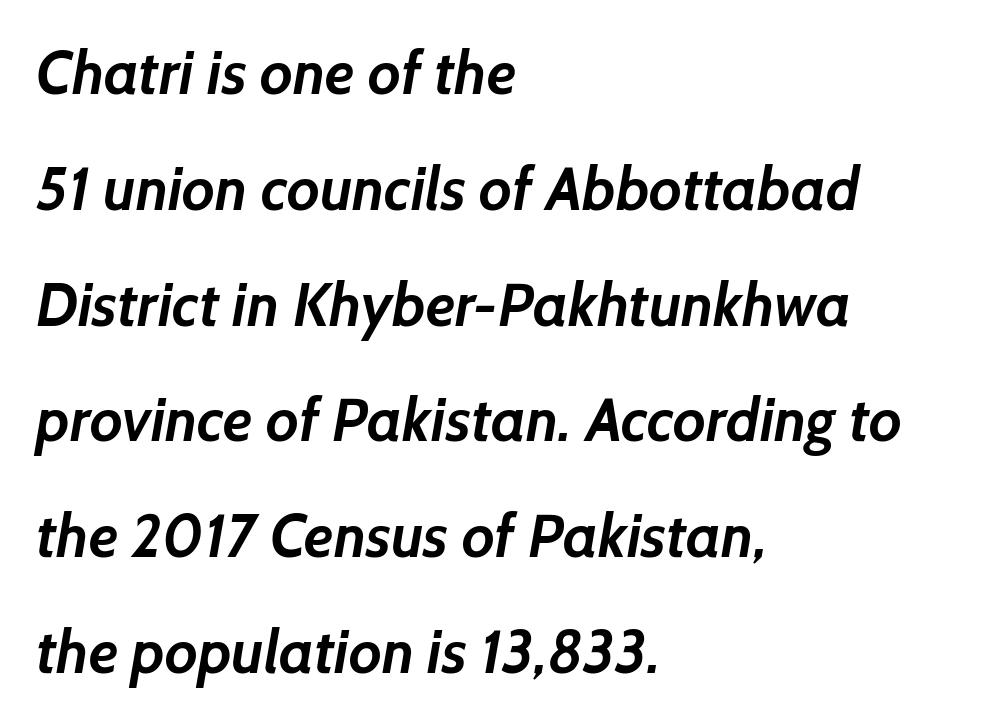
The strokes are fattened all the way to bold. Nobody touched the tracking dial on this one. Words float on clear page, feet unadorned. Nope, no serifs anywhere on these letters.
